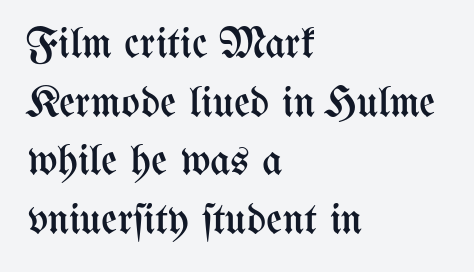
The image shows 44 px regular-weight, condensed type, upright; set left-aligned, normal line spacing (1.33x), normal letter spacing, not underlined; medium stroke contrast and a medium x-height.
